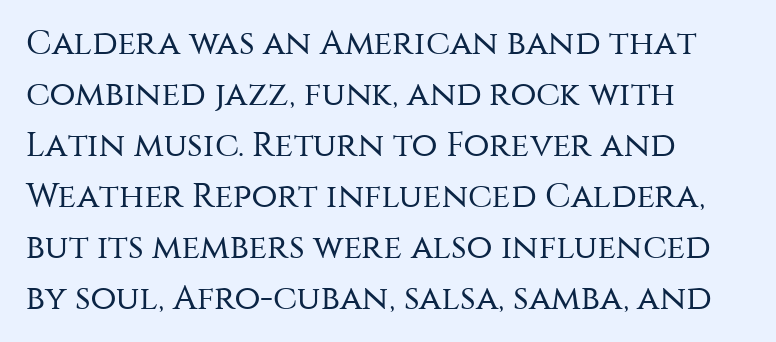
The image shows 34 px regular-weight sans-serif type, upright; set left-aligned, normal line spacing (1.5x), normal letter spacing, not underlined; medium stroke contrast and a large x-height.
